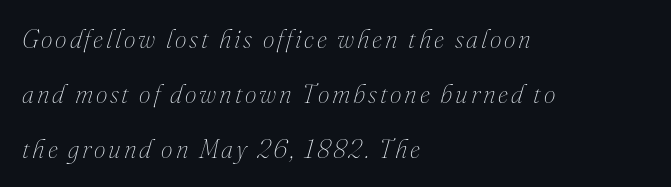
Q: Is the text bold? A: No.
Q: Is the text italic (slanted)? A: Yes, it leans right by about 16 degrees.
Q: Is the text underlined? A: No.
Q: How is the paragraph aligned? A: Left-aligned.
Q: Is the spacing between lines tight, normal or loose? A: Loose.
